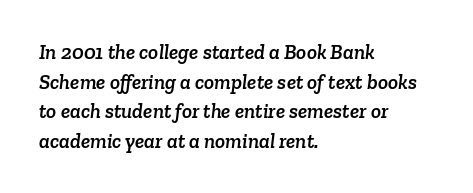
Check the space under the baseline: it is left empty. One glance says typical: line gaps are just what's usual. The rendering keeps characters at their native spacing. Horizontally, the lines are justified to the leading edge only.
